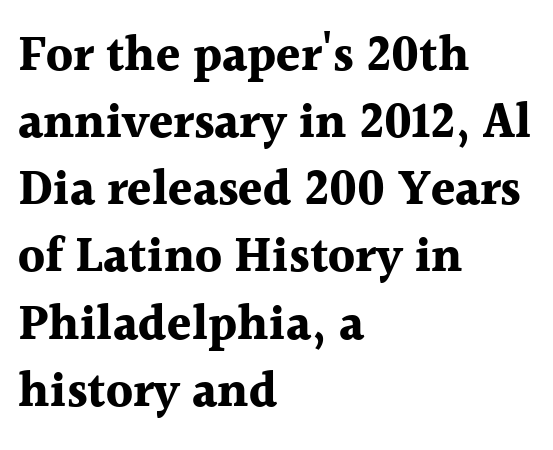
The image shows 49 px bold serif type, upright; set left-aligned, normal line spacing (1.37x), normal letter spacing, not underlined; a medium x-height.
